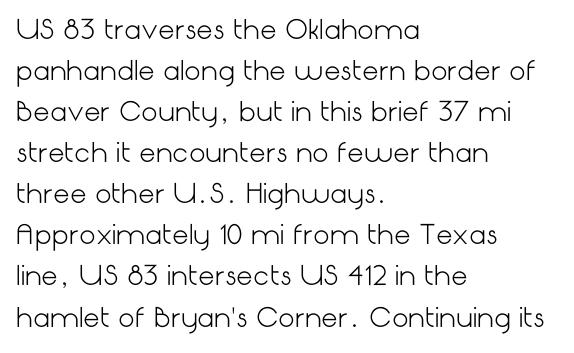
The words here are not underlined. Unbolded letterforms with no extra heft. Quick note: interline space is typical. These lines stack with their left ends in a neat column. Ordinary non-slanted type is in use. Here the glyphs are tracked normally, forming tight word shapes.
